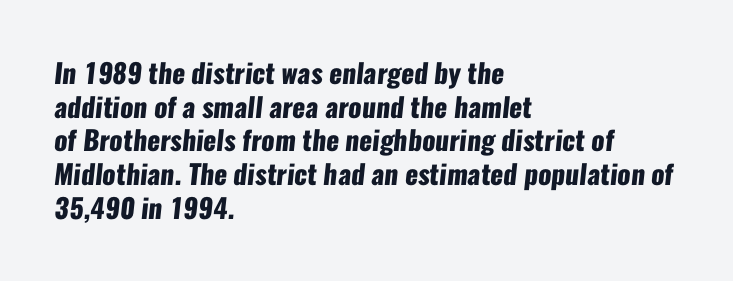
Q: Is the text bold? A: Yes.
Q: Is the text underlined? A: No.
Q: How is the paragraph aligned? A: Left-aligned.
Q: Is the spacing between letters normal or unusually wide? A: Normal.
Q: Is the spacing between lines tight, normal or loose? A: Normal.
